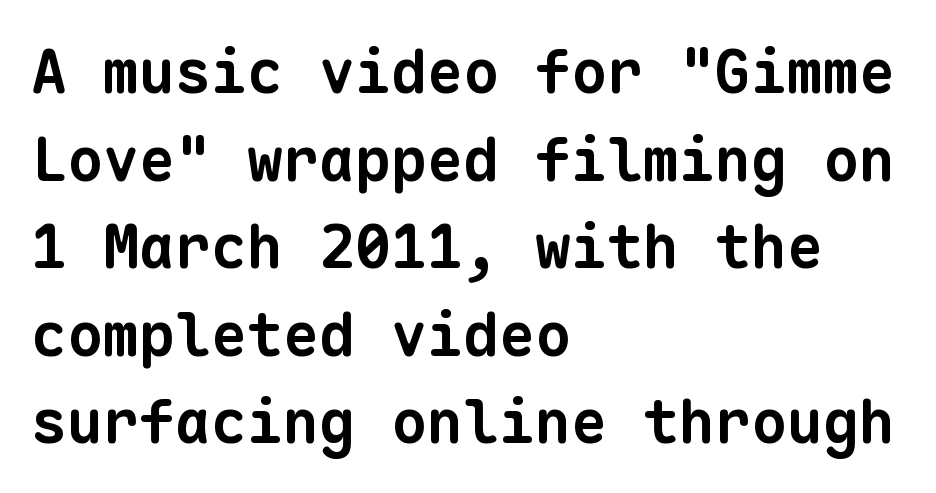
Summary of vertical rhythm: regular, with standard interline spacing. Letters rest on an invisible, unmarked baseline. The rendering uses typewriter-style spacing with identical character cells. Plenty of ink on the page — the face is bold.
